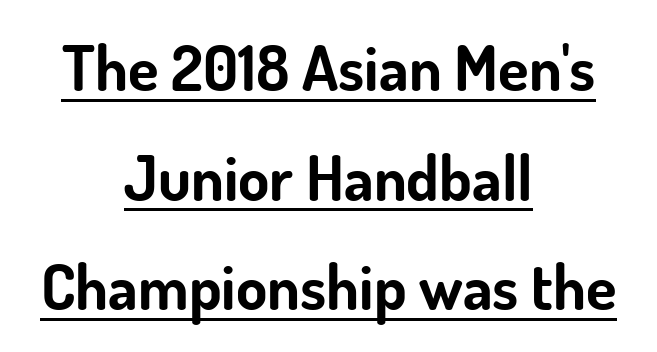
Q: Is the text bold? A: Yes.
Q: Is the text italic (slanted)? A: No, it is upright.
Q: Is the typeface a serif or a sans-serif typeface? A: Sans-serif.
Q: Is the text underlined? A: Yes.
Q: How is the paragraph aligned? A: Centered.
Q: Is the spacing between letters normal or unusually wide? A: Normal.
Q: Width (condensed, normal, or wide)? A: Normal.
Q: Stroke contrast? A: Low.
Q: x-height? A: Small.
Q: Monospaced? A: No.
